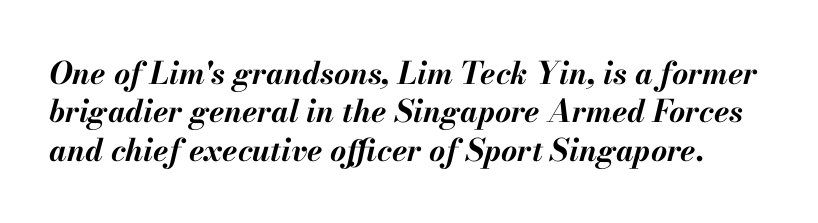
{"italic": "yes", "lean": "right", "slant_degrees": 13, "bold": "yes", "weight": "bold", "width": "normal", "stroke_contrast": "medium", "x_height": "small", "monospaced": "no", "underline": "no", "line_spacing_ratio": 1.24, "letter_spacing": "normal", "letter_spacing_em": 0.0, "glyph_px": 31}
